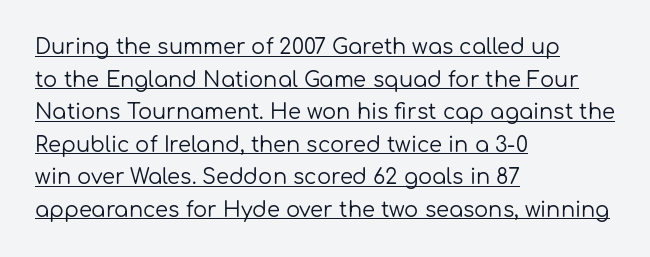
Q: Is the text bold? A: No.
Q: Is the text italic (slanted)? A: No, it is upright.
Q: Is the text underlined? A: Yes.
Q: How is the paragraph aligned? A: Left-aligned.
Q: Is the spacing between letters normal or unusually wide? A: Normal.
Q: Is the spacing between lines tight, normal or loose? A: Normal.
